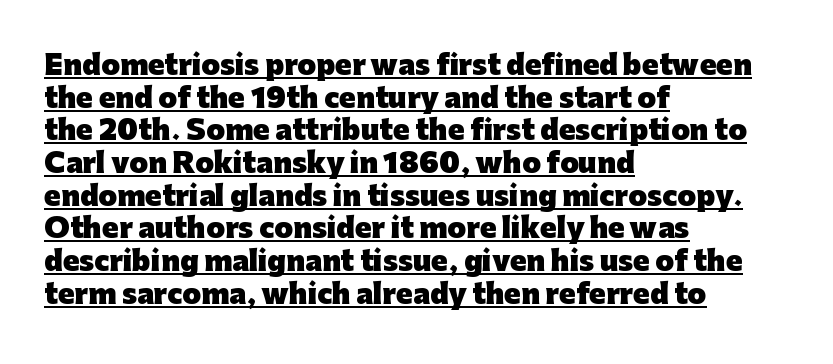
Is there any slant? The stems are plumb. The rendering keeps characters at their native spacing. The passage is arranged the way most books set body copy — flush left. A full-strength bold gives these letters their thick strokes. Underlined type.
